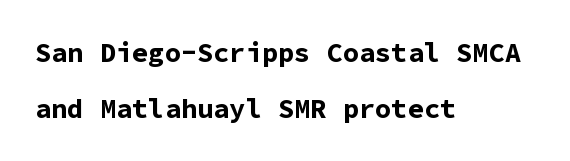
The tracking reads as untouched default to a designer's eye. Italic? Not at all — the glyphs are vertical. The typesetting leans heavy: a genuine bold. A bare baseline throughout the passage. Baseline-to-baseline distance is far greater than the letter height.
